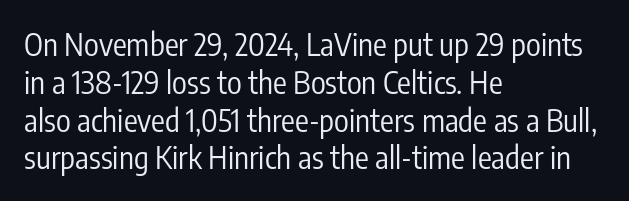
{"serif": "no", "italic": "no", "bold": "no", "weight": "regular", "width": "condensed", "stroke_contrast": "low", "x_height": "medium", "monospaced": "no", "underline": "no", "align": "left", "line_spacing_ratio": 1.22, "letter_spacing": "normal", "letter_spacing_em": 0.0, "glyph_px": 31}
